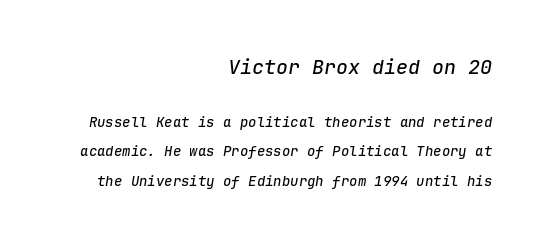
The image shows 20 px text type, italic (leaning right); set right-aligned, loose line spacing (2.13x), normal letter spacing, not underlined; the first (top) block is 1.43x larger.
